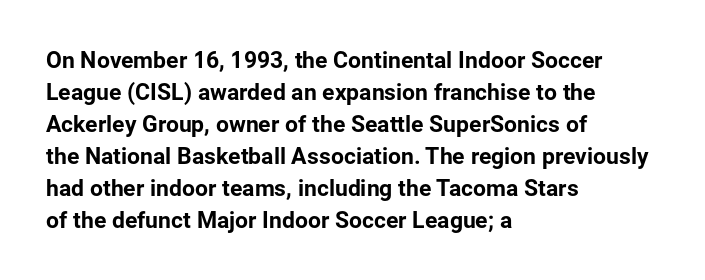
Q: Is the text italic (slanted)? A: No, it is upright.
Q: Is the text underlined? A: No.
Q: How is the paragraph aligned? A: Left-aligned.
Q: Is the spacing between letters normal or unusually wide? A: Normal.
Q: Is the spacing between lines tight, normal or loose? A: Normal.
